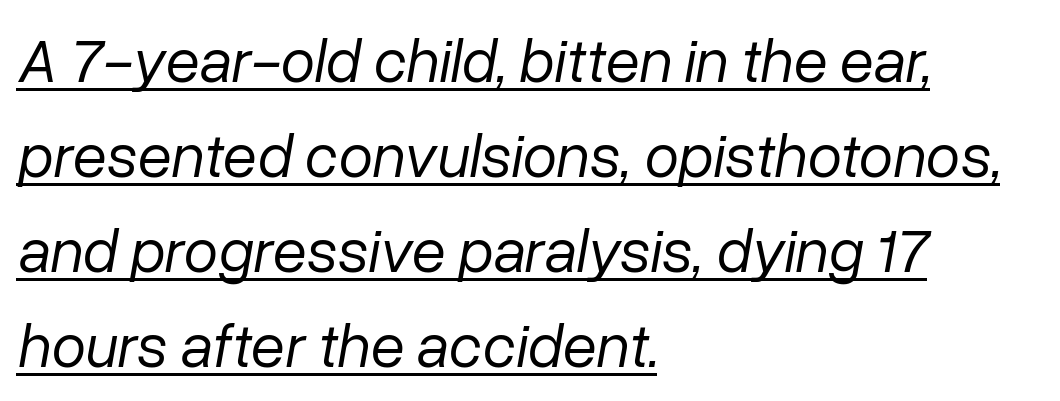
Here the designer chose a conventional face with non-uniform glyph widths. Leading matches the norm, producing a regular column. Default kerning and tracking; the words read as compact shapes. The glyphs look as if they've been sheared to an angle. The strokes carry an ordinary text weight at most. Line beginnings align vertically; line endings do not.
